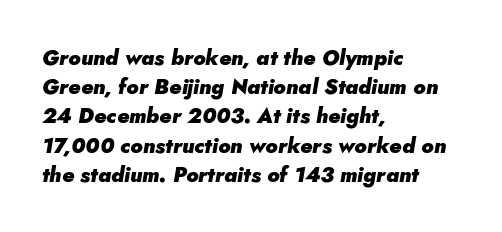
{"italic": "yes", "lean": "right", "slant_degrees": 5, "bold": "yes", "underline": "no", "align": "left", "line_spacing": "normal", "line_spacing_ratio": 1.39, "letter_spacing": "normal", "letter_spacing_em": 0.0, "glyph_px": 21}
